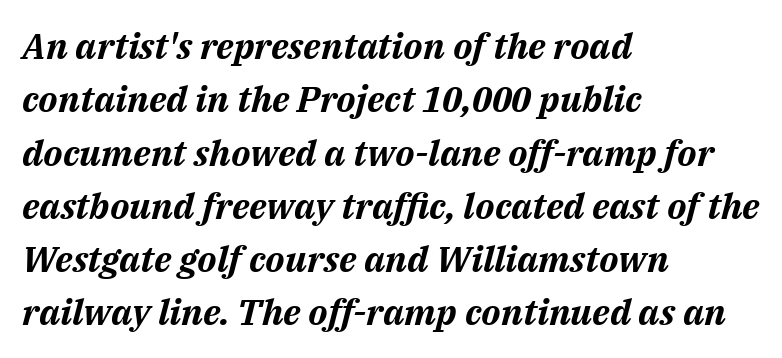
Q: Is the text bold? A: Yes.
Q: Is the text italic (slanted)? A: Yes, it leans right by about 14 degrees.
Q: Is the text underlined? A: No.
Q: How is the paragraph aligned? A: Left-aligned.
Q: Is the spacing between letters normal or unusually wide? A: Normal.
Q: Is the spacing between lines tight, normal or loose? A: Normal.
Q: Width (condensed, normal, or wide)? A: Normal.
Q: Stroke contrast? A: Medium.
Q: x-height? A: Medium.
Q: Monospaced? A: No.
